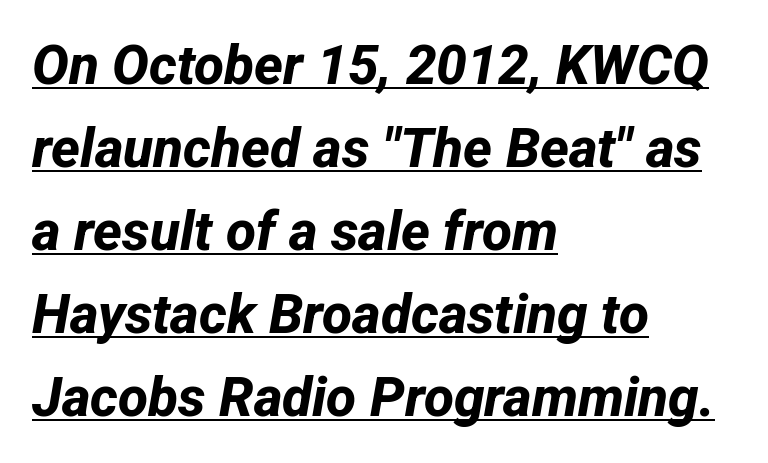
The image shows 55 px bold sans-serif type; set left-aligned, normal line spacing (1.51x), normal letter spacing, underlined; low stroke contrast and a medium x-height.
